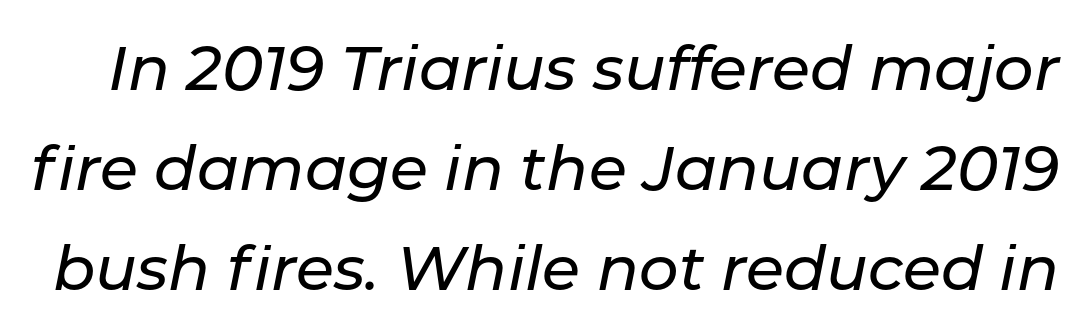
Q: Is the text italic (slanted)? A: Yes, it leans right by about 11 degrees.
Q: Is the text underlined? A: No.
Q: Is the spacing between letters normal or unusually wide? A: Normal.
Q: Is the spacing between lines tight, normal or loose? A: Normal.
Q: Width (condensed, normal, or wide)? A: Normal.
Q: Stroke contrast? A: Low.
Q: x-height? A: Medium.
Q: Monospaced? A: No.
